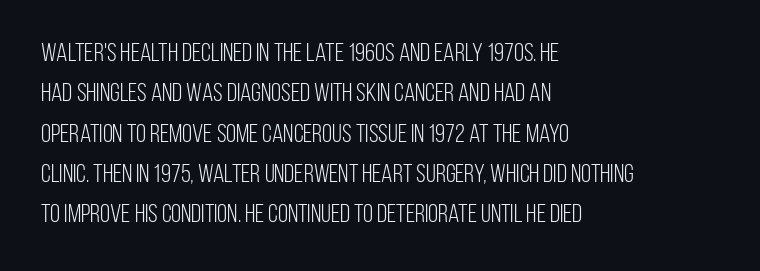
{"italic": "no", "bold": "no", "underline": "no", "align": "left", "line_spacing": "normal", "line_spacing_ratio": 1.55, "letter_spacing": "normal", "letter_spacing_em": 0.0, "glyph_px": 26}
